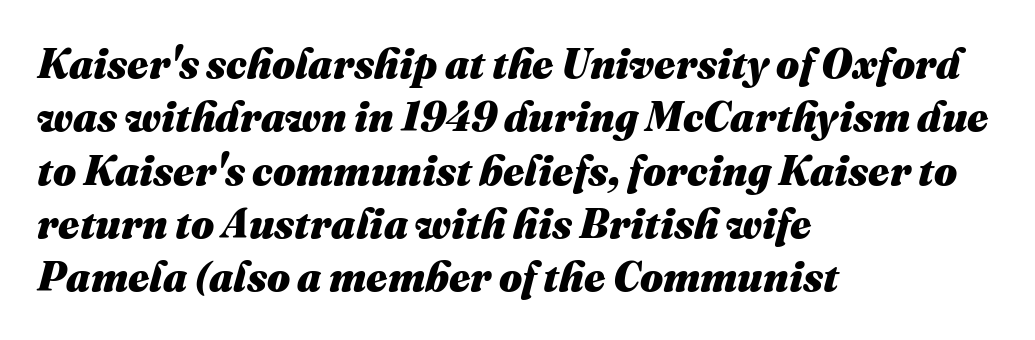
Q: Is the text bold? A: Yes.
Q: Is the text italic (slanted)? A: Yes, it leans right by about 16 degrees.
Q: Is the text underlined? A: No.
Q: How is the paragraph aligned? A: Left-aligned.
Q: Is the spacing between letters normal or unusually wide? A: Normal.
Q: Is the spacing between lines tight, normal or loose? A: Normal.
Q: Width (condensed, normal, or wide)? A: Normal.
Q: Stroke contrast? A: Medium.
Q: x-height? A: Medium.
Q: Monospaced? A: No.
